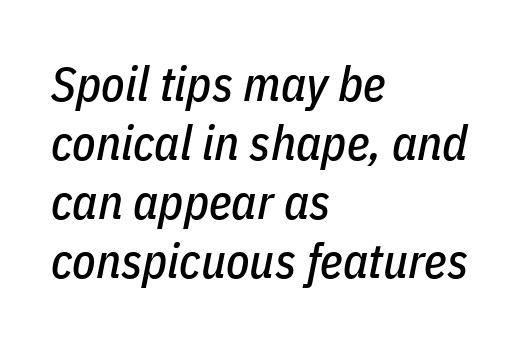
Q: Is the text italic (slanted)? A: Yes, it leans right by about 11 degrees.
Q: Is the text underlined? A: No.
Q: How is the paragraph aligned? A: Left-aligned.
Q: Is the spacing between letters normal or unusually wide? A: Normal.
Q: Width (condensed, normal, or wide)? A: Condensed.
Q: Stroke contrast? A: Low.
Q: x-height? A: Medium.
Q: Monospaced? A: No.
